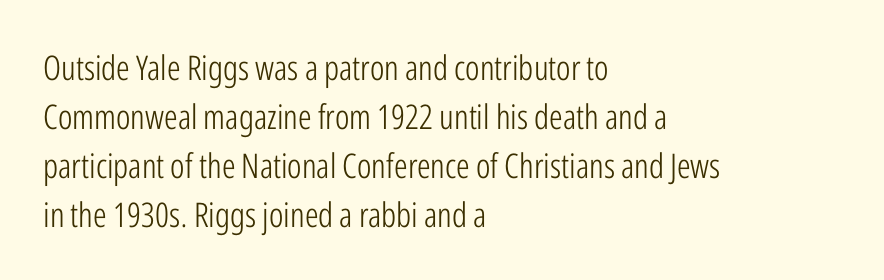
The image shows 34 px light, condensed sans-serif type, upright; set left-aligned, normal line spacing (1.44x), normal letter spacing, not underlined; low stroke contrast and a medium x-height.
